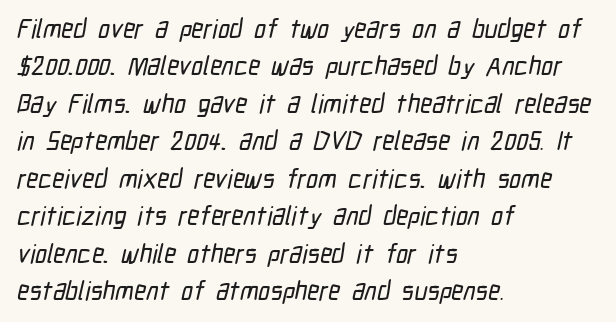
Underline: absent. Letter spacing: default. These lines stack with their left ends in a neat column. Regular leading.
